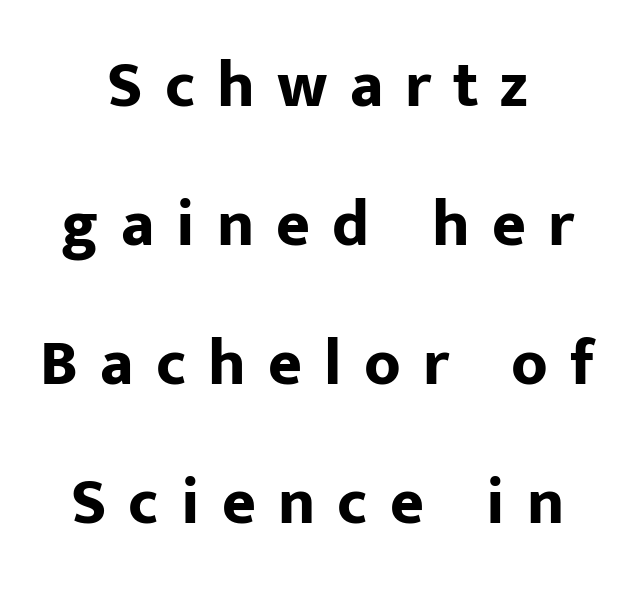
Its strokes are broad and dark, the hallmark of bold type. Has an underline been added? It has not. Rendered with straight, roman letterforms. This rendering uses center alignment, leaving both contours irregular but symmetric.
